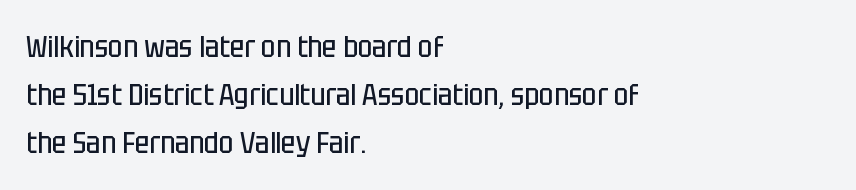
Summary of vertical rhythm: regular, with standard interline spacing. Is this a fixed-width face? No — the glyphs have proportional, varying widths. The text block is weighted toward the left margin, trailing off unevenly rightward. No feet cap the strokes, marking this as sans-serif type. The letterforms sit at book weight or below. Does extra space separate the letters? No, they use regular spacing.
